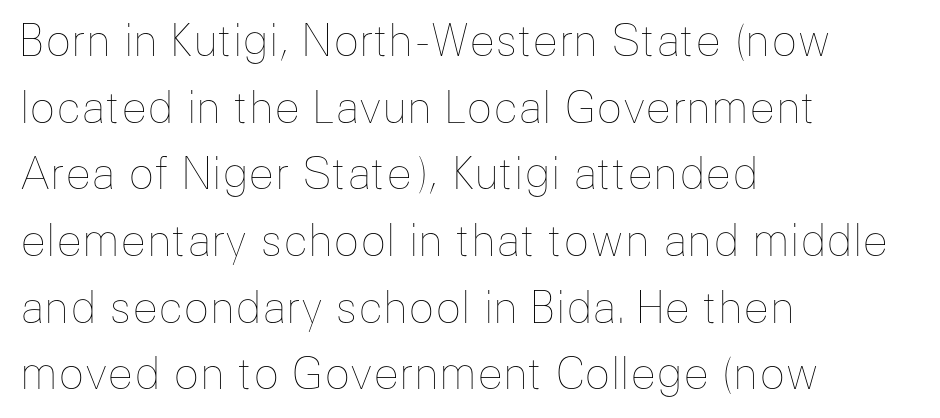
Q: Is the text bold? A: No.
Q: Is the text italic (slanted)? A: No, it is upright.
Q: Is the text underlined? A: No.
Q: How is the paragraph aligned? A: Left-aligned.
Q: Is the spacing between letters normal or unusually wide? A: Normal.
Q: Is the spacing between lines tight, normal or loose? A: Normal.
Q: Width (condensed, normal, or wide)? A: Normal.
Q: Stroke contrast? A: Low.
Q: x-height? A: Medium.
Q: Monospaced? A: No.
